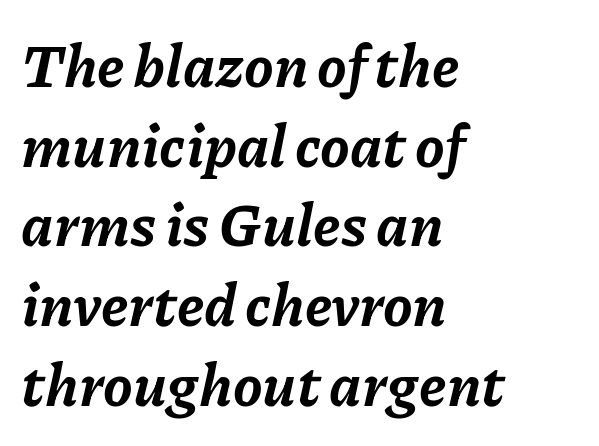
{"italic": "yes", "lean": "right", "slant_degrees": 11, "bold": "yes", "weight": "bold", "width": "normal", "stroke_contrast": "low", "x_height": "medium", "monospaced": "no", "underline": "no", "align": "left", "line_spacing": "normal", "line_spacing_ratio": 1.35, "letter_spacing": "normal", "letter_spacing_em": 0.0, "glyph_px": 59}
